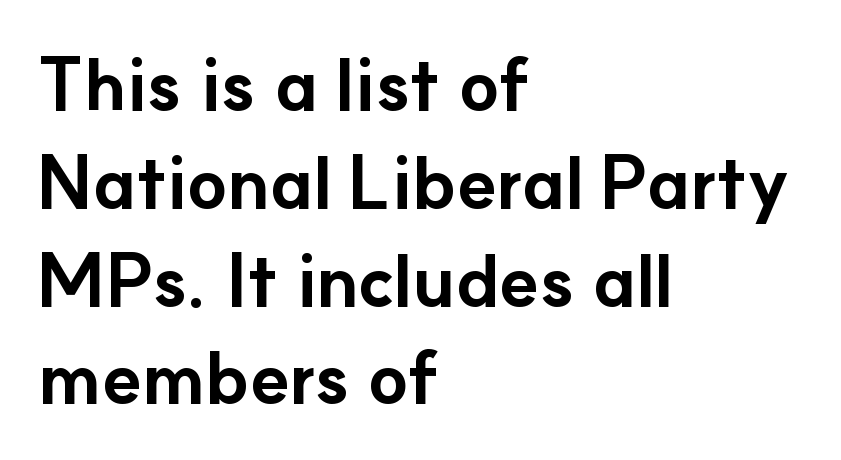
Q: Is the text bold? A: Yes.
Q: Is the text italic (slanted)? A: No, it is upright.
Q: Is the typeface a serif or a sans-serif typeface? A: Sans-serif.
Q: Is the text underlined? A: No.
Q: How is the paragraph aligned? A: Left-aligned.
Q: Is the spacing between letters normal or unusually wide? A: Normal.
Q: Is the spacing between lines tight, normal or loose? A: Normal.
Q: Width (condensed, normal, or wide)? A: Normal.
Q: Stroke contrast? A: Low.
Q: x-height? A: Small.
Q: Monospaced? A: No.
